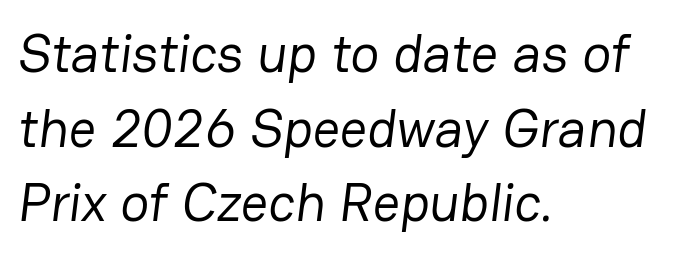
Here the designer chose a conventional face with non-uniform glyph widths. The glyphs in this specimen are sans serif. The setting favours the left margin, as ordinary paragraphs usually do. Line spacing here is normal. The rendering keeps characters at their native spacing. Quick note: underline off.
